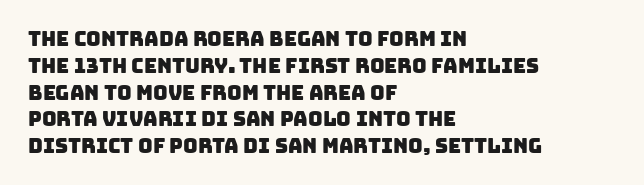
The image shows 20 px text type; set left-aligned, normal line spacing (1.34x), normal letter spacing, not underlined.
